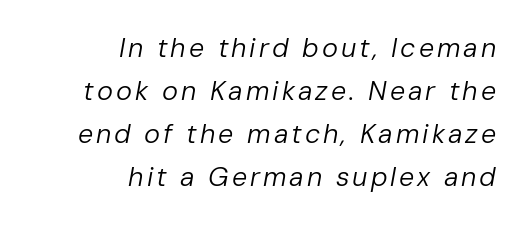
The image shows 27 px text type, italic (leaning right); set right-aligned, normal line spacing (1.59x), not underlined.
